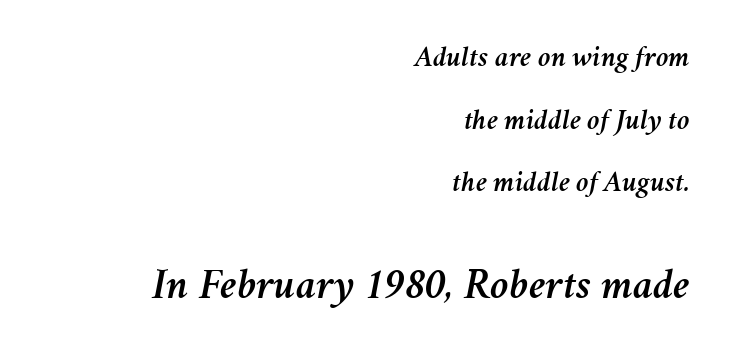
{"italic": "yes", "lean": "right", "slant_degrees": 11, "width": "normal", "stroke_contrast": "medium", "x_height": "medium", "monospaced": "no", "underline": "no", "align": "right", "line_spacing": "loose", "line_spacing_ratio": 2.16, "letter_spacing": "normal", "letter_spacing_em": 0.0, "larger_block": "second", "size_ratio": 1.48, "glyph_px": 43}
